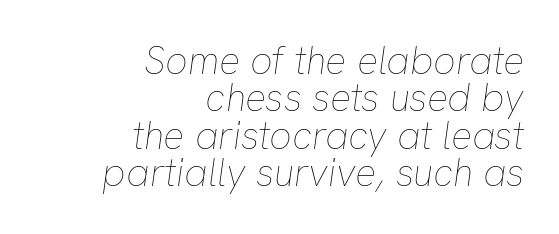
Q: Is the text bold? A: No.
Q: Is the text italic (slanted)? A: Yes, it leans right by about 8 degrees.
Q: Is the text underlined? A: No.
Q: How is the paragraph aligned? A: Right-aligned.
Q: Is the spacing between letters normal or unusually wide? A: Normal.
Q: Is the spacing between lines tight, normal or loose? A: Tight.
Q: Width (condensed, normal, or wide)? A: Normal.
Q: Stroke contrast? A: Low.
Q: x-height? A: Medium.
Q: Monospaced? A: No.
